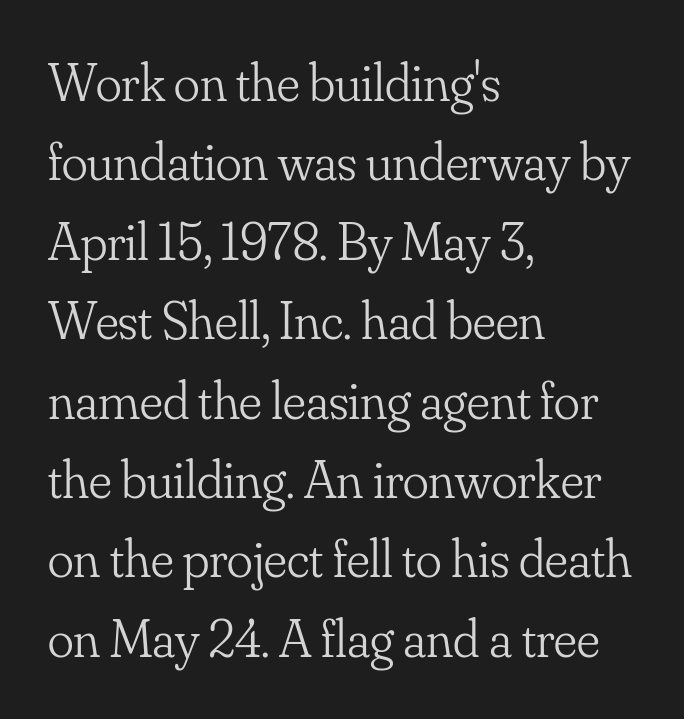
The zone under the glyphs is completely vacant. Weight: not bold — regular or lighter. Students, note that the glyphs here touch the page at normal intervals. Looks like regular typesetting: each glyph gets only the width it needs. The letters stand upright; this is a roman face.
